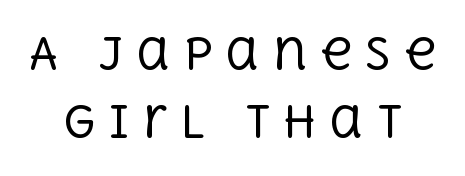
Varying glyph widths throughout — classic text-font behaviour. Serifs: yes, visible at the terminals of the letterforms. The area under the type is left untouched. Line spacing here is normal.
